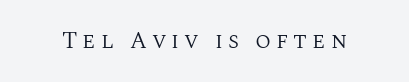
The image shows 23 px text type, upright; set unusually wide letter spacing (+0.22 em), not underlined.
